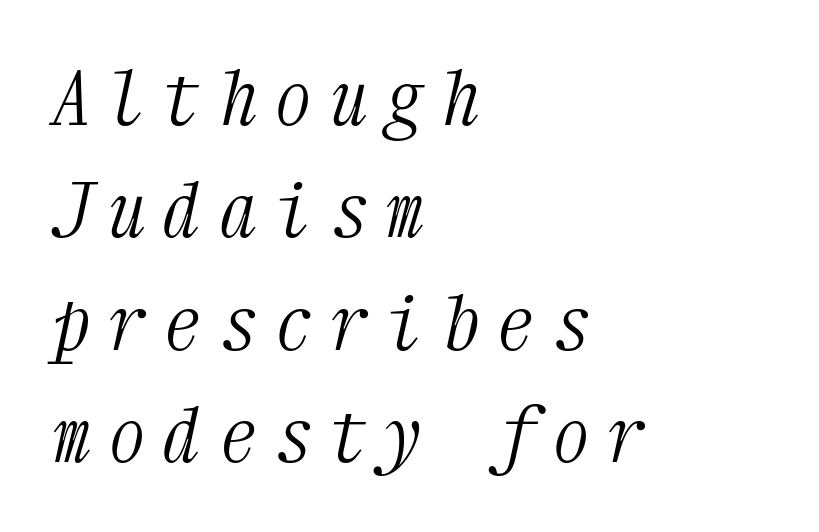
The typesetting does not lean heavy: it is not bold. Plain, unruled lines of type. Leading matches the norm, producing a regular column. These lines stack with their left ends in a neat column.
